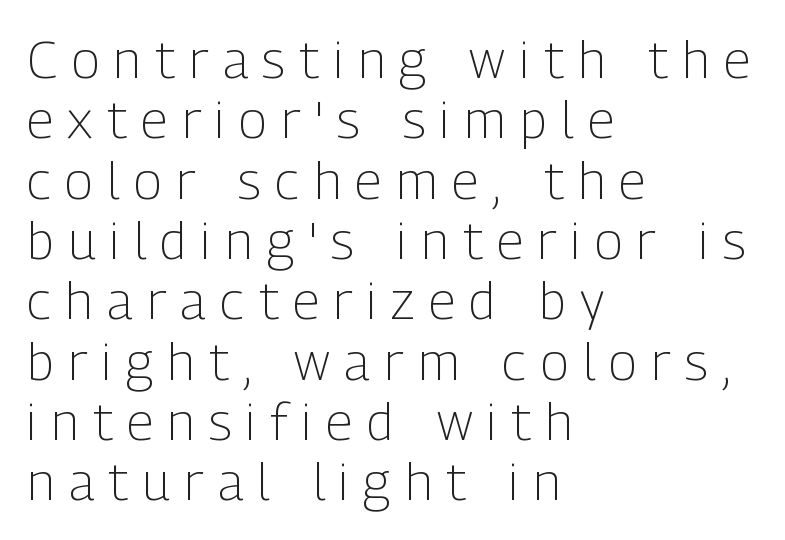
Q: Is the text bold? A: No.
Q: Is the text italic (slanted)? A: No, it is upright.
Q: Is the typeface a serif or a sans-serif typeface? A: Sans-serif.
Q: Is the text underlined? A: No.
Q: How is the paragraph aligned? A: Left-aligned.
Q: Is the spacing between letters normal or unusually wide? A: Unusually wide.
Q: Width (condensed, normal, or wide)? A: Condensed.
Q: Stroke contrast? A: Low.
Q: x-height? A: Medium.
Q: Monospaced? A: No.
